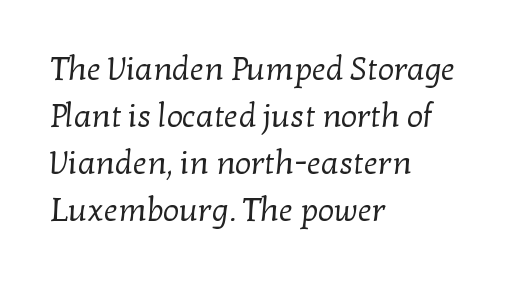
The image shows 32 px regular-weight serif type; set left-aligned, normal line spacing (1.47x), normal letter spacing, not underlined; low stroke contrast and a medium x-height.
